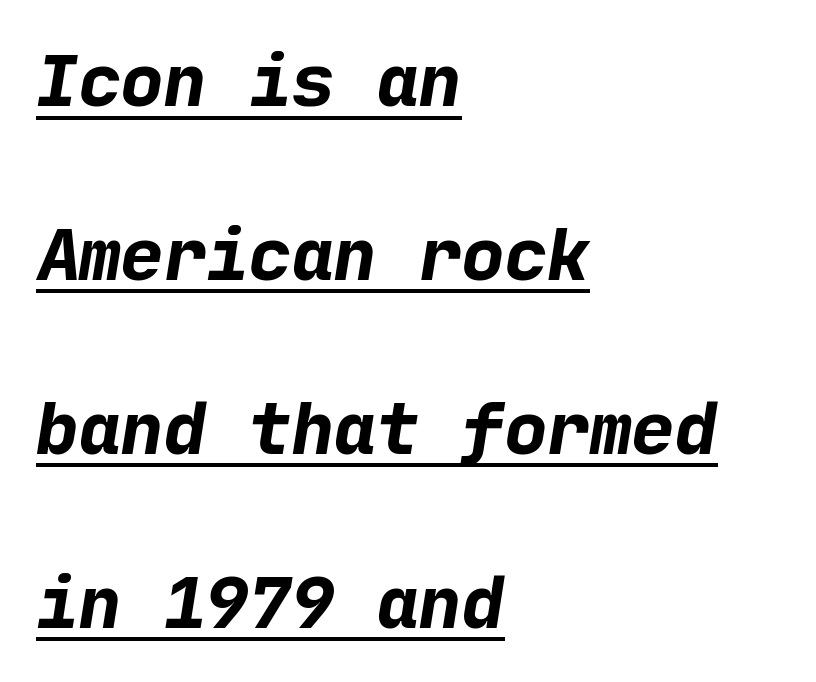
Classification — sans serif. Caption: bold face, heavy strokes. In terms of letterspacing, this is plain default setting. The lines in this sample share a left origin and differ only in where they stop.
